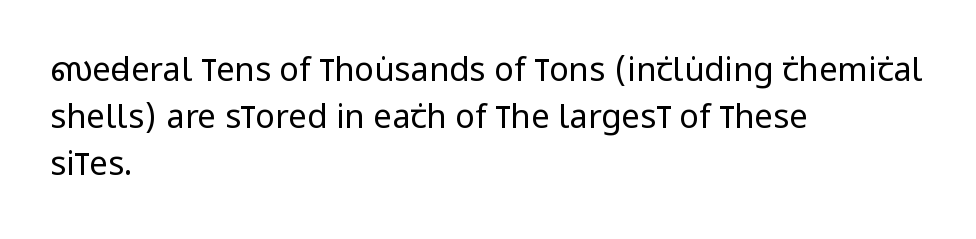
{"serif": "no", "italic": "no", "bold": "no", "weight": "regular", "width": "condensed", "stroke_contrast": "low", "x_height": "large", "monospaced": "no", "underline": "no", "align": "left", "line_spacing": "normal", "line_spacing_ratio": 1.42, "letter_spacing": "normal", "letter_spacing_em": 0.0, "glyph_px": 33}
